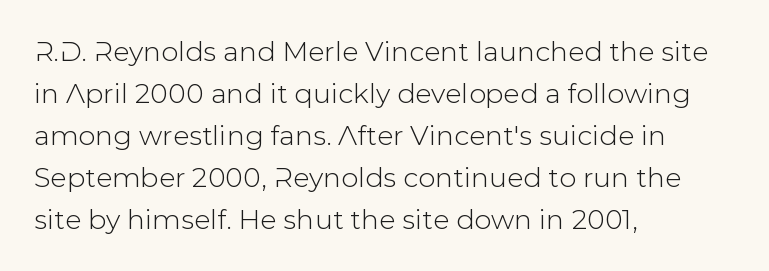
Q: Is the text italic (slanted)? A: No, it is upright.
Q: Is the text underlined? A: No.
Q: How is the paragraph aligned? A: Left-aligned.
Q: Is the spacing between letters normal or unusually wide? A: Normal.
Q: Is the spacing between lines tight, normal or loose? A: Normal.
